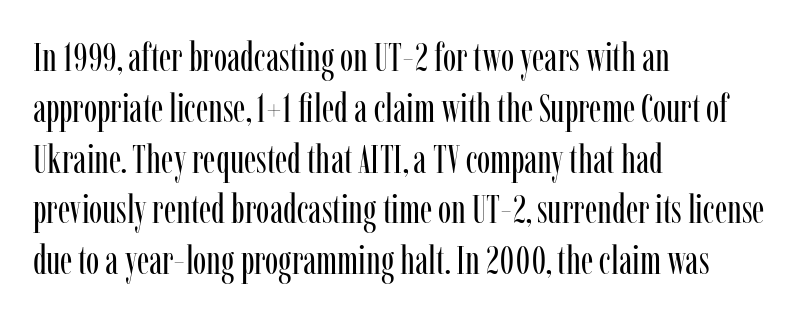
{"serif": "yes", "italic": "no", "bold": "no", "weight": "regular", "width": "condensed", "stroke_contrast": "low", "x_height": "medium", "monospaced": "no", "underline": "no", "align": "left", "line_spacing": "normal", "line_spacing_ratio": 1.27, "letter_spacing": "normal", "letter_spacing_em": 0.0, "glyph_px": 40}
